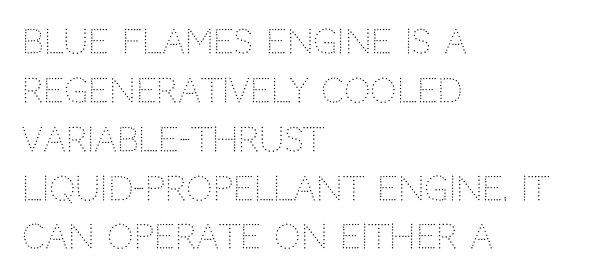
{"serif": "no", "italic": "no", "bold": "no", "weight": "light", "width": "normal", "stroke_contrast": "low", "x_height": "large", "monospaced": "no", "underline": "no", "align": "left", "line_spacing": "normal", "line_spacing_ratio": 1.48, "letter_spacing": "normal", "letter_spacing_em": 0.0, "glyph_px": 33}
